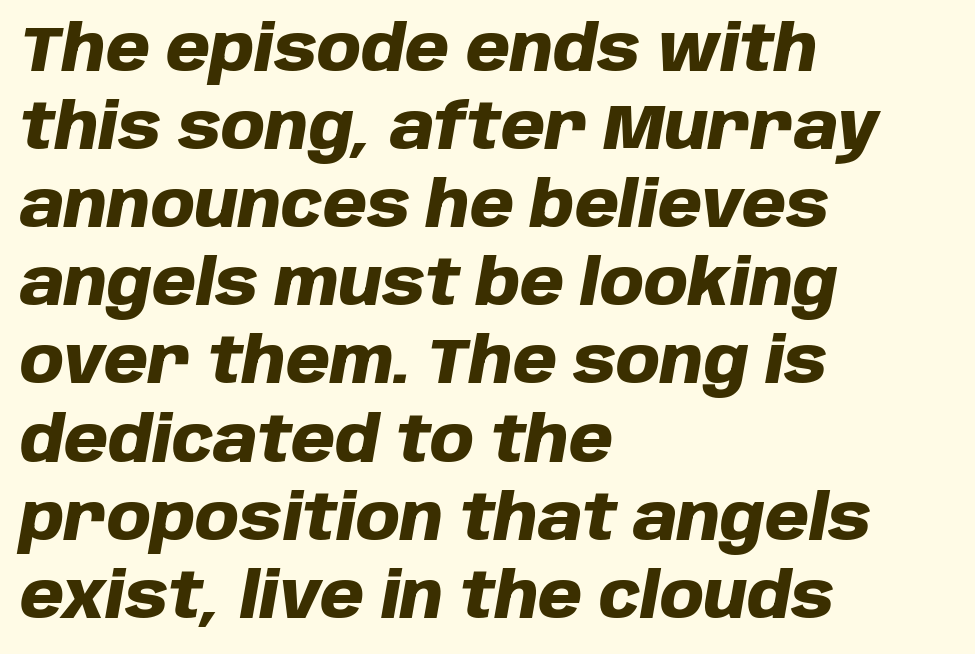
Notice how the passage keeps a crisp vertical edge on the left only. A typesetter would mark this as italic. The space beneath each line is pristine and unruled. The glyphs have the mass of a bold cut.
